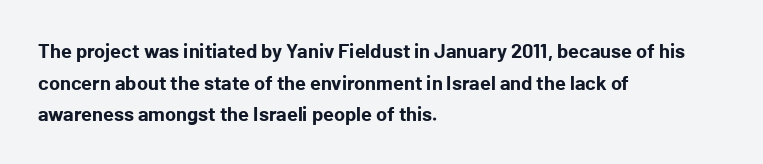
If you drew a line through each stem, it would be perfectly vertical. Nobody drew a line under any word here. A full-strength bold gives these letters their thick strokes. Honestly, the letter spacing is just normal — you wouldn't notice it. Left-aligned paragraph, ragged on the right.
